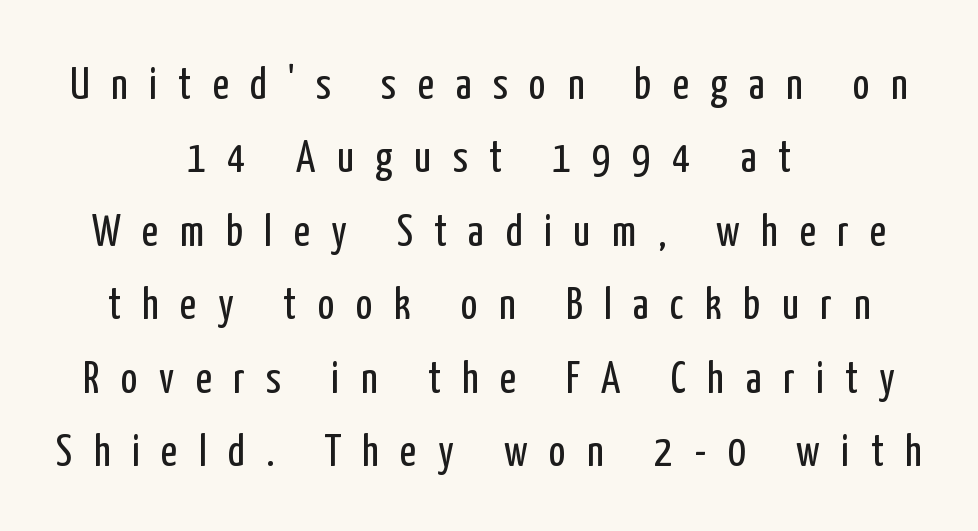
Q: Is the text bold? A: No.
Q: Is the text italic (slanted)? A: No, it is upright.
Q: Is the typeface a serif or a sans-serif typeface? A: Sans-serif.
Q: Is the text underlined? A: No.
Q: How is the paragraph aligned? A: Centered.
Q: Is the spacing between letters normal or unusually wide? A: Unusually wide.
Q: Is the spacing between lines tight, normal or loose? A: Normal.
Q: Width (condensed, normal, or wide)? A: Condensed.
Q: Stroke contrast? A: Low.
Q: x-height? A: Medium.
Q: Monospaced? A: No.
